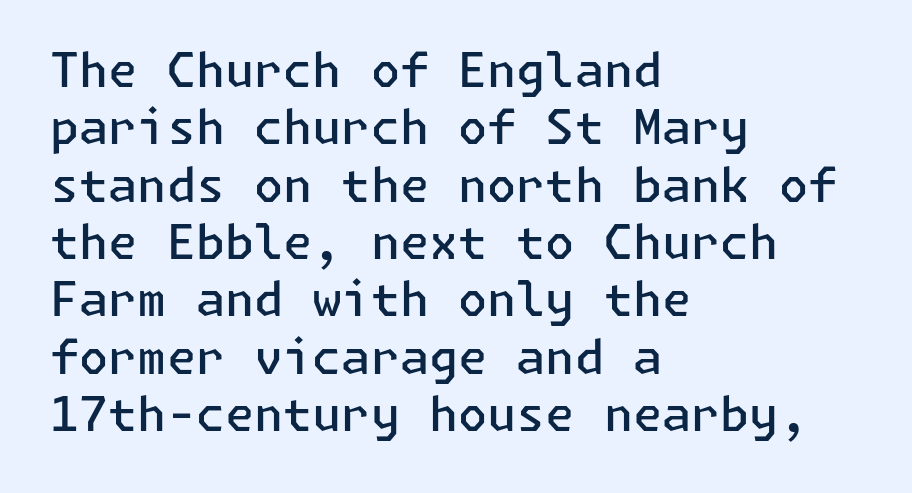
{"serif": "no", "italic": "no", "bold": "semi", "weight": "semibold", "width": "normal", "stroke_contrast": "low", "x_height": "medium", "underline": "no", "align": "left", "line_spacing_ratio": 1.22, "letter_spacing": "normal", "letter_spacing_em": 0.0, "glyph_px": 47}
